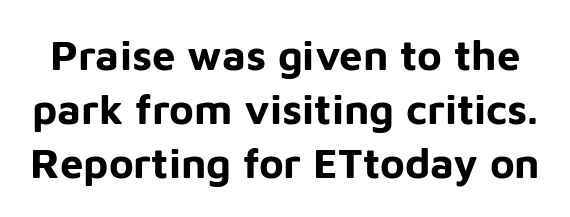
{"serif": "no", "italic": "no", "bold": "yes", "weight": "bold", "width": "normal", "stroke_contrast": "low", "x_height": "medium", "monospaced": "no", "underline": "no", "line_spacing": "normal", "line_spacing_ratio": 1.29, "letter_spacing": "normal", "letter_spacing_em": 0.0, "glyph_px": 42}
